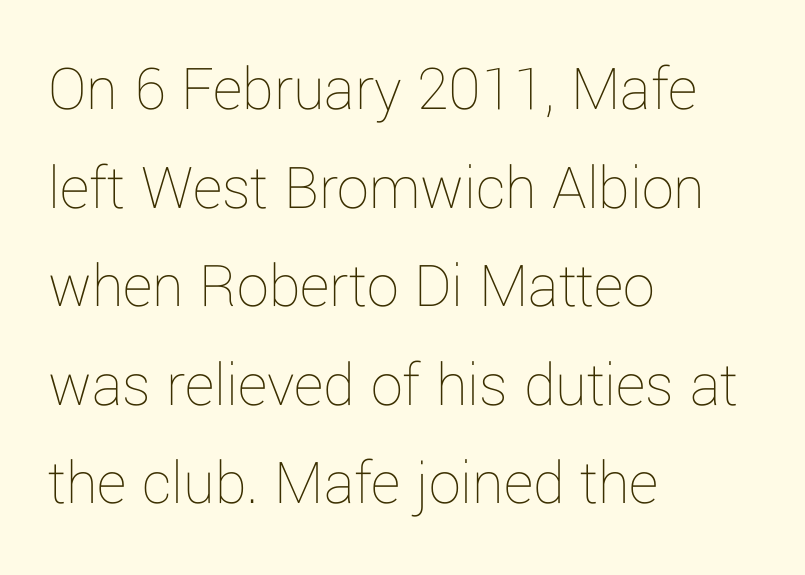
This is roman type, the default non-slanted kind. The letters advance in unequal steps, a hallmark of proportional type. Quick note: interline space is typical. This rendering uses left alignment, leaving the right contour irregular. Compared with typical body copy, the letter spacing here is the same.
